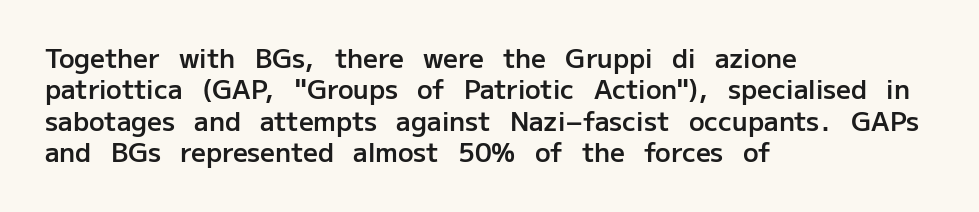
Here the glyphs are tracked normally, forming tight word shapes. Posture: vertical. Quick note: underline off. In CSS terms this would be text-align: left. This is moderately heavy type, rendered in semibold.
